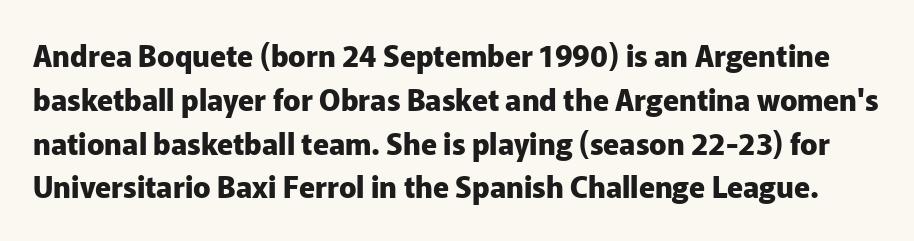
{"serif": "no", "italic": "no", "bold": "yes", "weight": "heavy", "width": "normal", "stroke_contrast": "low", "x_height": "medium", "monospaced": "no", "underline": "no", "line_spacing": "normal", "line_spacing_ratio": 1.51, "letter_spacing": "normal", "letter_spacing_em": 0.0, "glyph_px": 29}
